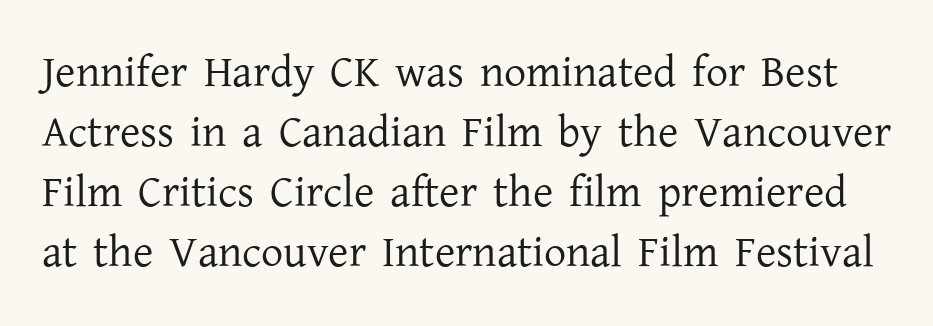
{"serif": "yes", "italic": "no", "bold": "no", "weight": "regular", "width": "normal", "stroke_contrast": "low", "x_height": "medium", "monospaced": "no", "underline": "no", "line_spacing": "normal", "line_spacing_ratio": 1.36, "letter_spacing": "normal", "letter_spacing_em": 0.0, "glyph_px": 44}
